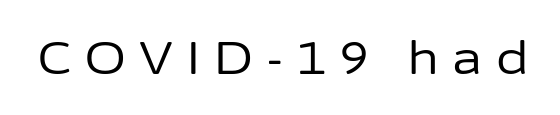
The image shows 46 px regular-weight sans-serif type, upright; set unusually wide letter spacing (+0.29 em), not underlined; low stroke contrast and a medium x-height.
